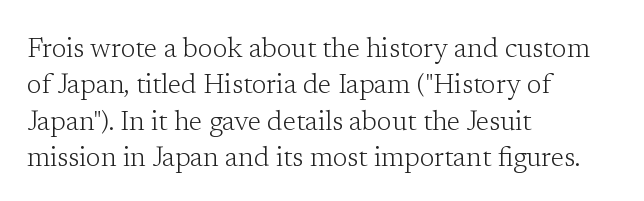
{"italic": "no", "bold": "no", "underline": "no", "align": "left", "line_spacing": "normal", "line_spacing_ratio": 1.35, "letter_spacing": "normal", "letter_spacing_em": 0.0, "glyph_px": 27}
